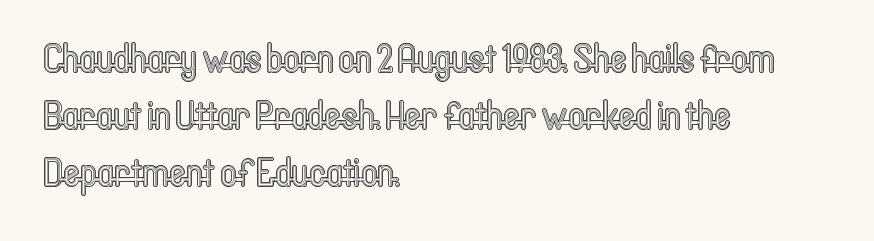
{"italic": "no", "width": "condensed", "x_height": "medium", "monospaced": "no", "underline": "no", "align": "left", "line_spacing": "normal", "line_spacing_ratio": 1.43, "letter_spacing": "normal", "letter_spacing_em": 0.0, "glyph_px": 40}
